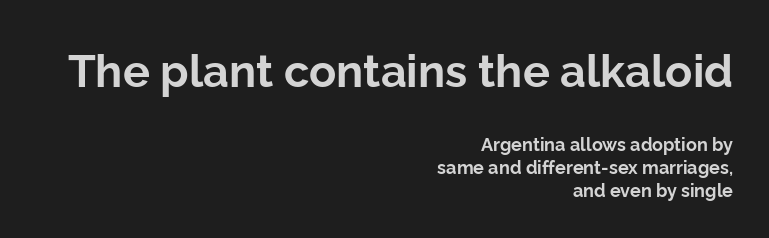
The image shows 45 px bold sans-serif type, upright; set right-aligned, normal line spacing (1.28x), normal letter spacing, not underlined; the first (top) block is 2.5x larger; low stroke contrast and a medium x-height.
